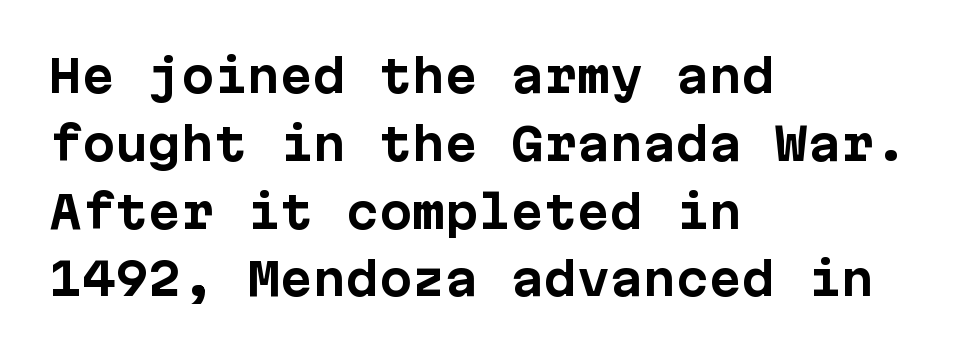
{"serif": "no", "italic": "no", "bold": "yes", "weight": "bold", "width": "normal", "stroke_contrast": "low", "x_height": "medium", "monospaced": "yes", "underline": "no", "align": "left", "line_spacing": "normal", "line_spacing_ratio": 1.54, "letter_spacing": "normal", "letter_spacing_em": 0.0, "glyph_px": 44}
